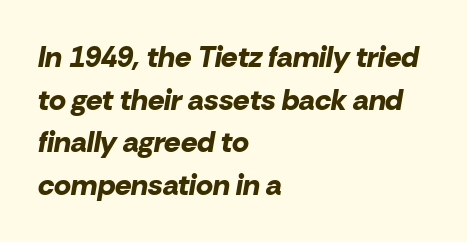
The image shows 29 px bold type, italic (leaning right); set left-aligned, normal line spacing (1.47x), normal letter spacing, not underlined; low stroke contrast and a medium x-height.
